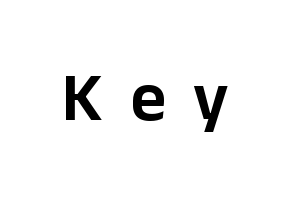
The image shows 69 px sans-serif type, upright; set unusually wide letter spacing (+0.4 em), not underlined; low stroke contrast and a medium x-height.
